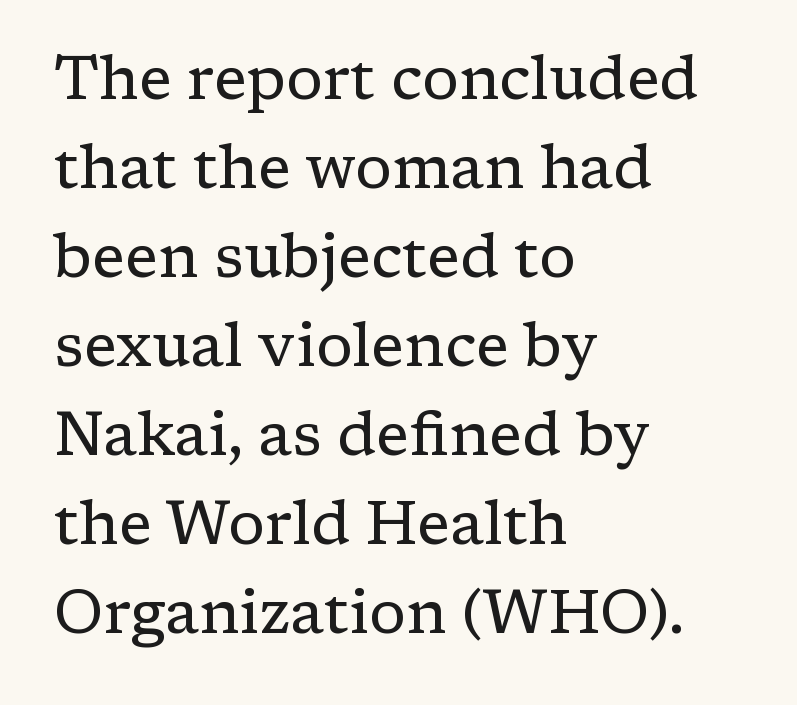
It's the straight-up-and-down kind of type. This rendering leaves character spacing at its baseline value. The face used here is proportionally spaced, like ordinary book or web type. The typesetter chose a ragged-right arrangement here. Descenders hang freely into open space.
